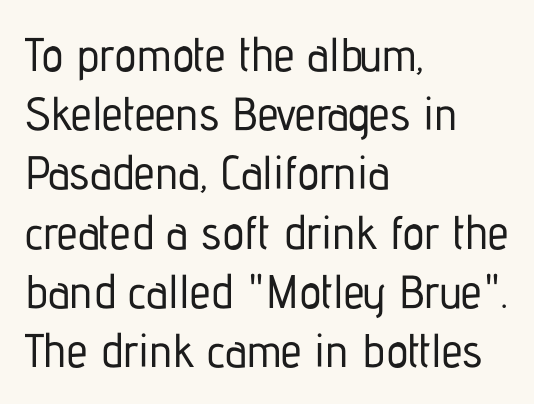
Q: Is the text italic (slanted)? A: No, it is upright.
Q: Is the typeface a serif or a sans-serif typeface? A: Sans-serif.
Q: Is the text underlined? A: No.
Q: How is the paragraph aligned? A: Left-aligned.
Q: Is the spacing between letters normal or unusually wide? A: Normal.
Q: Is the spacing between lines tight, normal or loose? A: Normal.
Q: Width (condensed, normal, or wide)? A: Condensed.
Q: Stroke contrast? A: Low.
Q: x-height? A: Medium.
Q: Monospaced? A: No.
